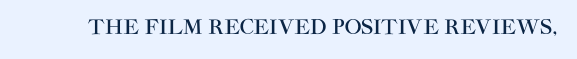
The image shows 20 px text type, upright; set normal letter spacing, not underlined.
